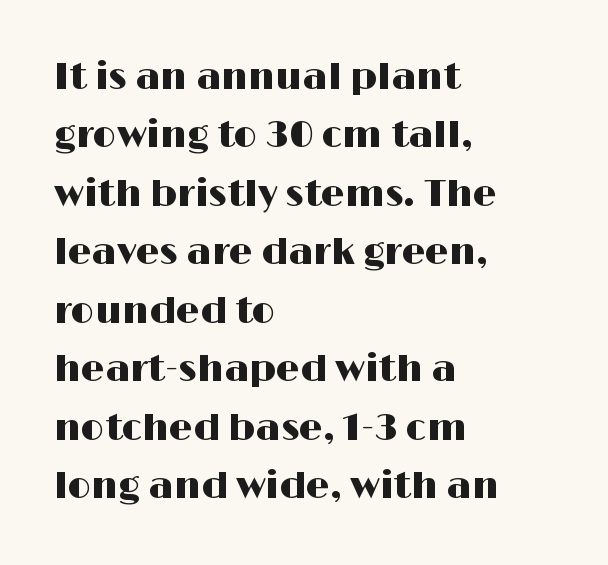
The image shows 37 px wide sans-serif type, upright; set left-aligned, normal line spacing (1.58x), normal letter spacing, not underlined; high stroke contrast and a medium x-height.
